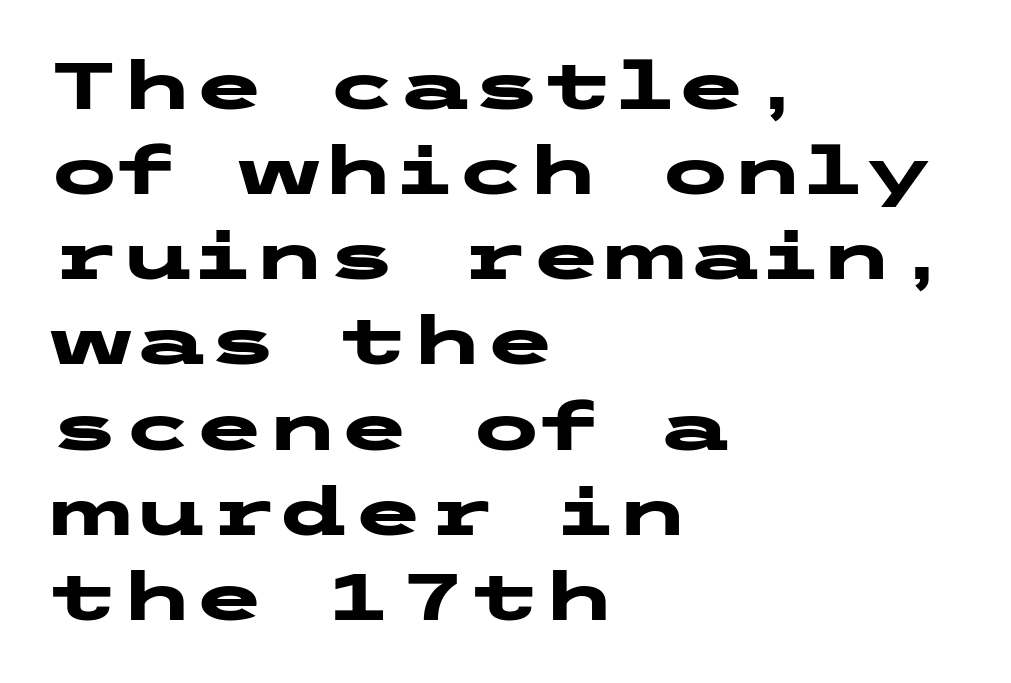
The image shows 66 px heavy, wide sans-serif type, upright; set left-aligned, normal line spacing (1.29x), normal letter spacing, not underlined; low stroke contrast and a medium x-height.
